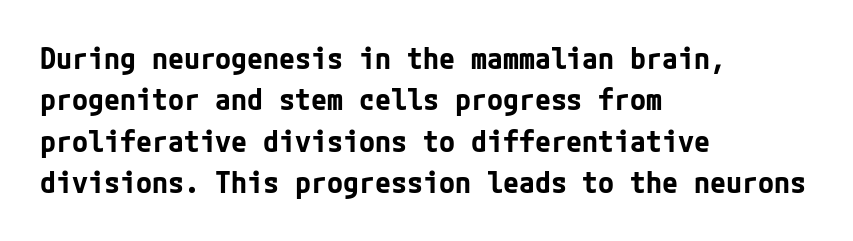
{"serif": "no", "italic": "no", "bold": "yes", "weight": "bold", "width": "normal", "stroke_contrast": "low", "x_height": "medium", "underline": "no", "align": "left", "line_spacing": "normal", "line_spacing_ratio": 1.43, "letter_spacing": "normal", "letter_spacing_em": 0.0, "glyph_px": 29}
